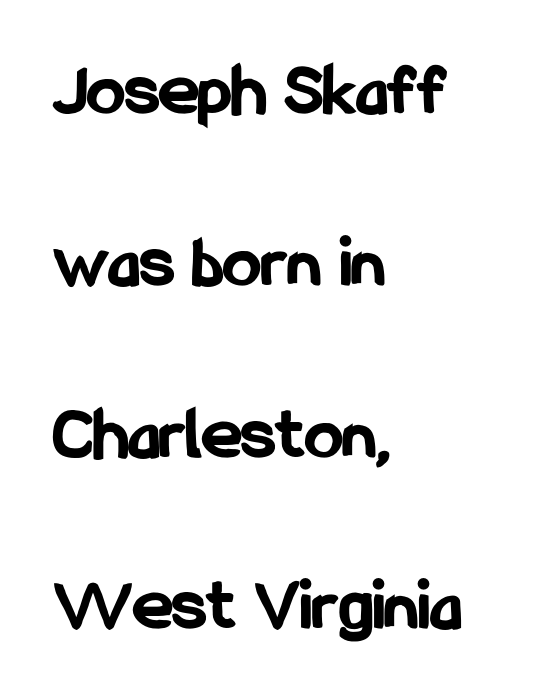
{"serif": "no", "italic": "no", "bold": "yes", "weight": "bold", "width": "condensed", "stroke_contrast": "low", "x_height": "medium", "monospaced": "no", "underline": "no", "align": "left", "line_spacing": "loose", "line_spacing_ratio": 2.26, "letter_spacing": "normal", "letter_spacing_em": 0.0, "glyph_px": 76}
